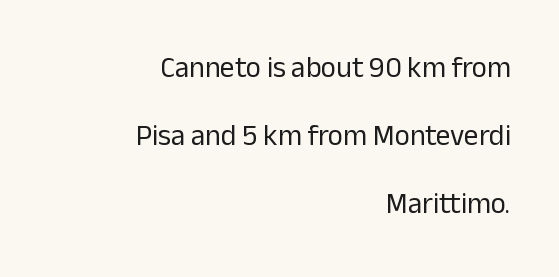
The image shows 29 px regular-weight sans-serif type, upright; set right-aligned, loose line spacing (2.34x), normal letter spacing, not underlined; low stroke contrast and a medium x-height.
